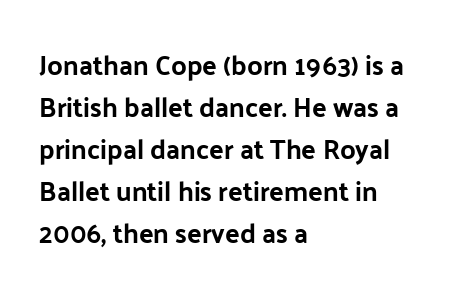
Quick note: underline off. The typesetter chose a ragged-right arrangement here. Posture: straight, roman, zero tilt. Leading: standard. Words appear dense and cohesive because spacing is normal.
